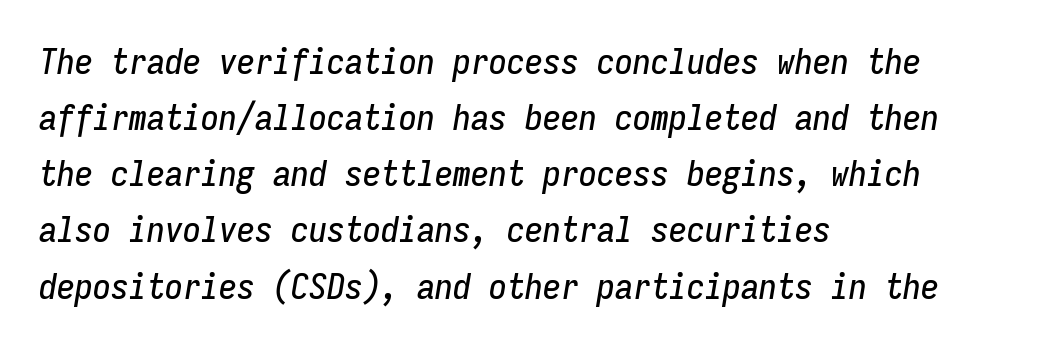
{"italic": "yes", "lean": "right", "slant_degrees": 9, "width": "condensed", "stroke_contrast": "low", "x_height": "medium", "monospaced": "yes", "underline": "no", "align": "left", "line_spacing": "normal", "line_spacing_ratio": 1.56, "letter_spacing": "normal", "letter_spacing_em": 0.0, "glyph_px": 36}
